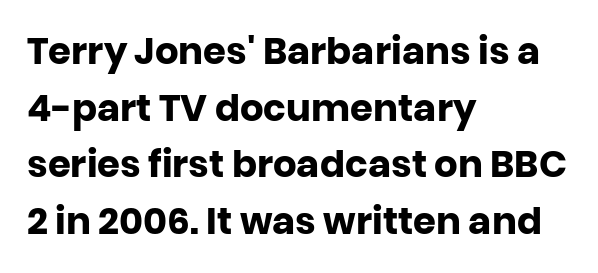
{"serif": "no", "italic": "no", "bold": "yes", "weight": "heavy", "width": "normal", "stroke_contrast": "low", "x_height": "large", "monospaced": "no", "underline": "no", "align": "left", "line_spacing": "normal", "line_spacing_ratio": 1.53, "letter_spacing": "normal", "letter_spacing_em": 0.0, "glyph_px": 37}
